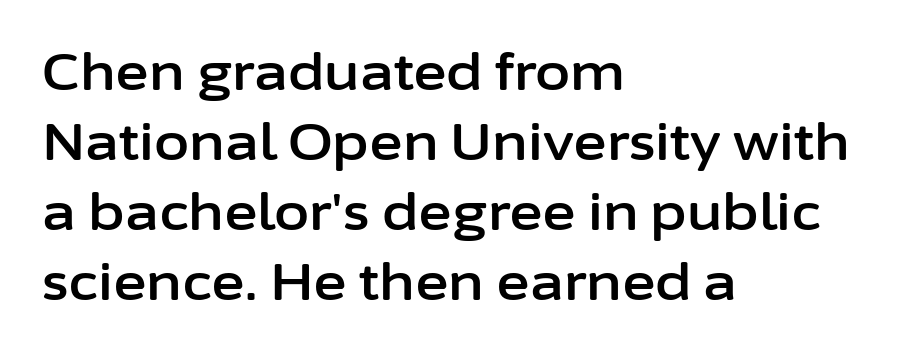
Q: Is the text italic (slanted)? A: No, it is upright.
Q: Is the typeface a serif or a sans-serif typeface? A: Sans-serif.
Q: Is the text underlined? A: No.
Q: How is the paragraph aligned? A: Left-aligned.
Q: Is the spacing between letters normal or unusually wide? A: Normal.
Q: Is the spacing between lines tight, normal or loose? A: Normal.
Q: Width (condensed, normal, or wide)? A: Normal.
Q: Stroke contrast? A: Low.
Q: x-height? A: Medium.
Q: Monospaced? A: No.
